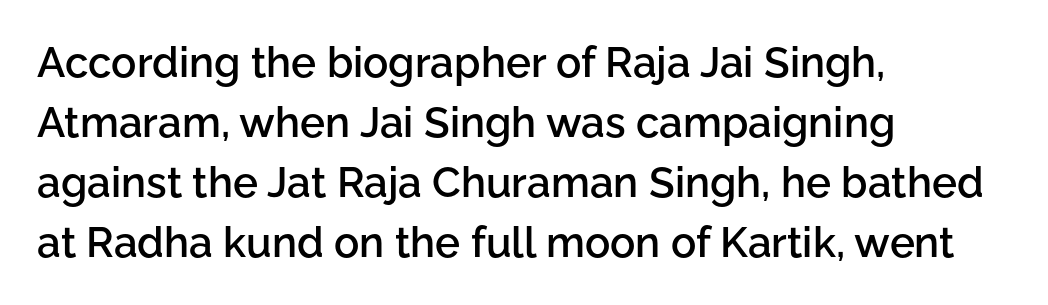
{"serif": "no", "italic": "no", "bold": "semi", "weight": "semibold", "width": "normal", "stroke_contrast": "low", "x_height": "medium", "monospaced": "no", "underline": "no", "align": "left", "line_spacing": "normal", "line_spacing_ratio": 1.43, "letter_spacing": "normal", "letter_spacing_em": 0.0, "glyph_px": 42}
